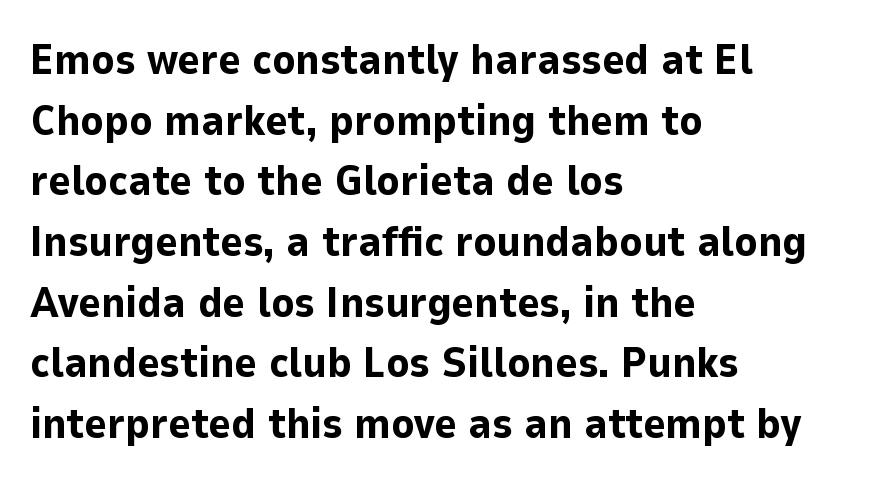
Has an underline been added? It has not. No extra tracking has been applied to these lines. In terms of leading, this rendering sits right in the middle. Examine the stroke ends and you'll find no serifs. Left-aligned paragraph, ragged on the right.
